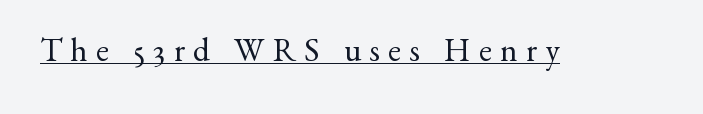
{"serif": "yes", "italic": "no", "bold": "no", "weight": "regular", "width": "normal", "stroke_contrast": "medium", "x_height": "small", "monospaced": "no", "underline": "yes", "letter_spacing": "wide", "letter_spacing_em": 0.25, "glyph_px": 33}
